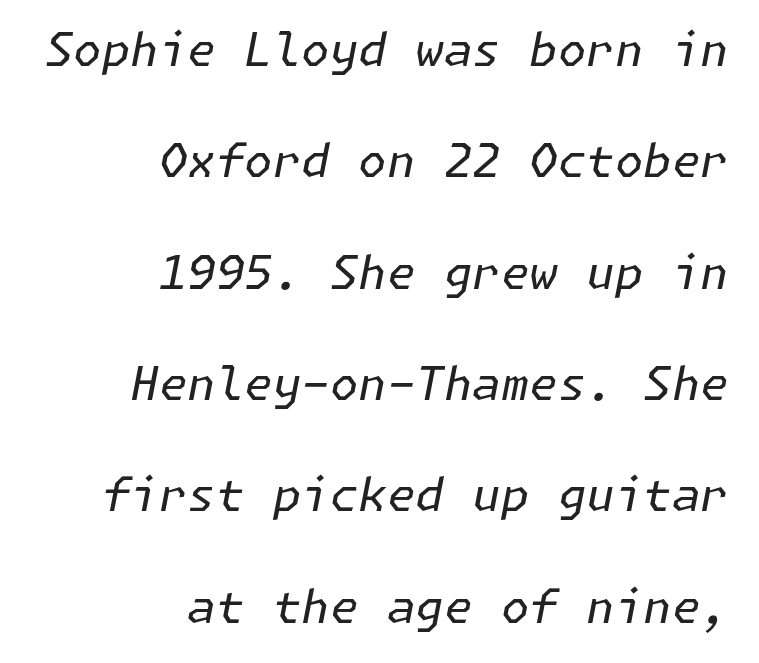
{"italic": "yes", "lean": "right", "slant_degrees": 11, "bold": "no", "weight": "regular", "width": "normal", "stroke_contrast": "low", "x_height": "medium", "underline": "no", "align": "right", "line_spacing": "loose", "line_spacing_ratio": 2.42, "letter_spacing": "normal", "letter_spacing_em": 0.0, "glyph_px": 46}
